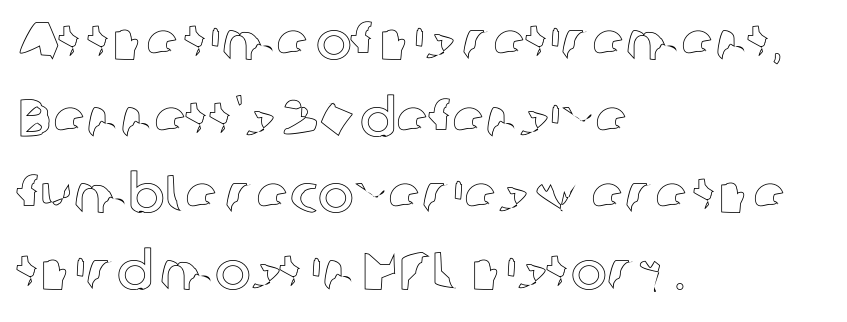
Q: Is the text italic (slanted)? A: No, it is upright.
Q: Is the text underlined? A: No.
Q: How is the paragraph aligned? A: Left-aligned.
Q: Is the spacing between letters normal or unusually wide? A: Normal.
Q: Is the spacing between lines tight, normal or loose? A: Normal.
Q: Width (condensed, normal, or wide)? A: Normal.
Q: x-height? A: Medium.
Q: Monospaced? A: No.
